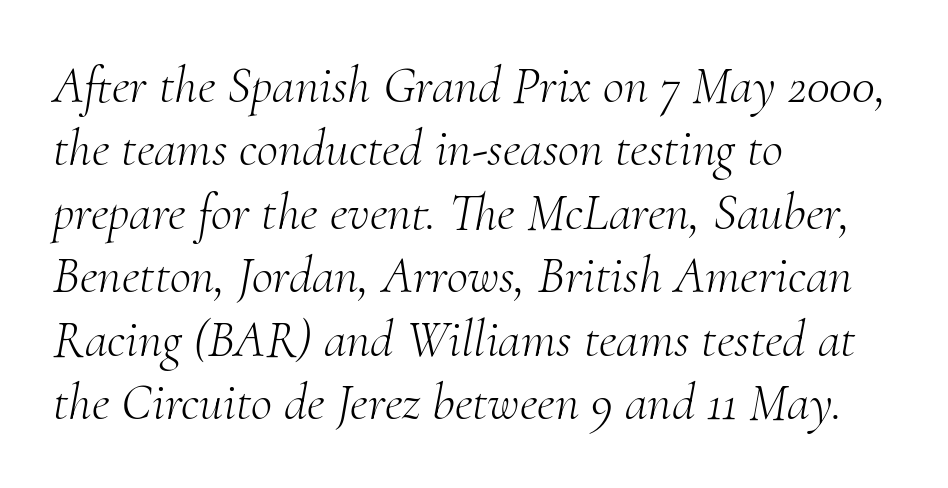
Slanted lettering throughout. The glyphs in this specimen are seriffed. Left-aligned paragraph, ragged on the right. Each stroke keeps to a modest, everyday thickness or less.
